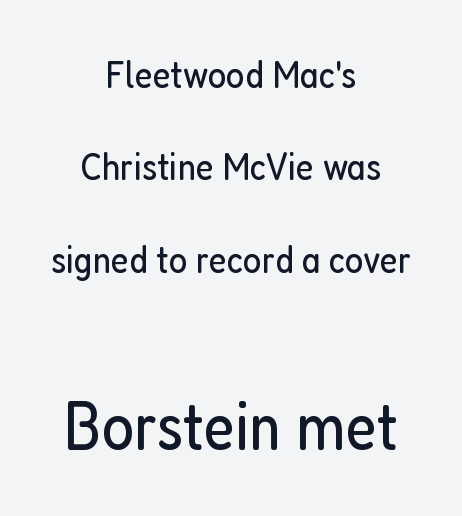
The weight tops out at a normal text grade. No word sits above an underline. These two chunks differ in scale, with the bottom chunk taking the larger measure. Do the characters align in a grid? No, the font is proportional. Reading down the block, each line starts at a different indent, mirrored at its end.
